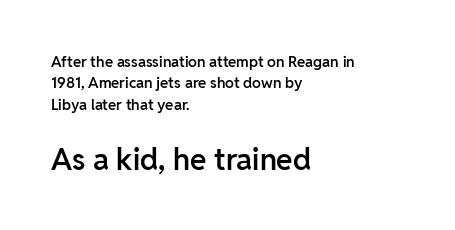
The image shows 30 px semibold sans-serif type, upright; set left-aligned, normal line spacing (1.42x), normal letter spacing, not underlined; the second (bottom) block is 2.0x larger; low stroke contrast and a medium x-height.
